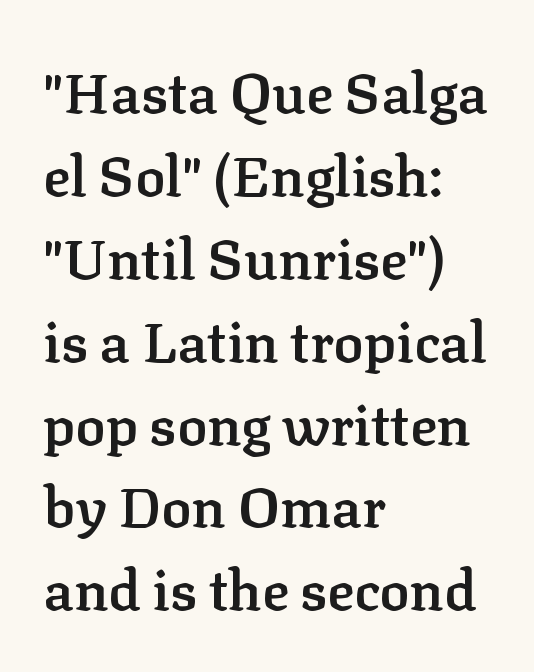
Which margin do the lines hug? The left one — the right edge is uneven. The specimen reads as upright at a glance. Character widths vary here, with narrow letters taking less room than wide ones. The sample has been set in demibold, a notch under bold. Short note: letters normally spaced.
